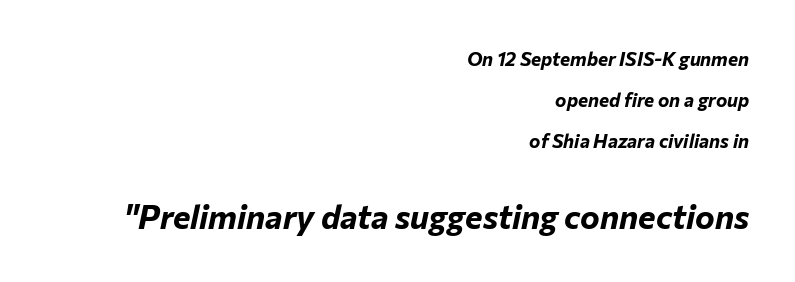
The image shows 33 px bold type, italic (leaning right); set right-aligned, loose line spacing (2.15x), normal letter spacing, not underlined; the second (bottom) block is 1.74x larger; low stroke contrast and a medium x-height.
